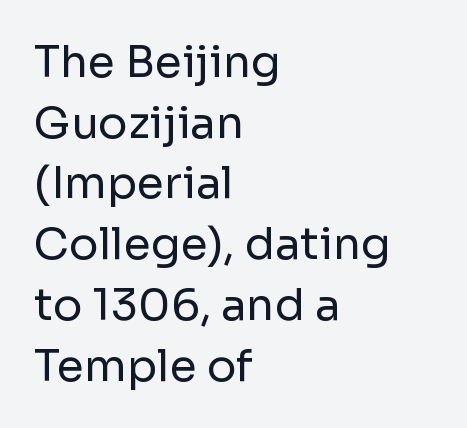
The image shows 44 px regular-weight sans-serif type, upright; set left-aligned, normal line spacing (1.38x), normal letter spacing, not underlined; low stroke contrast and a medium x-height.
